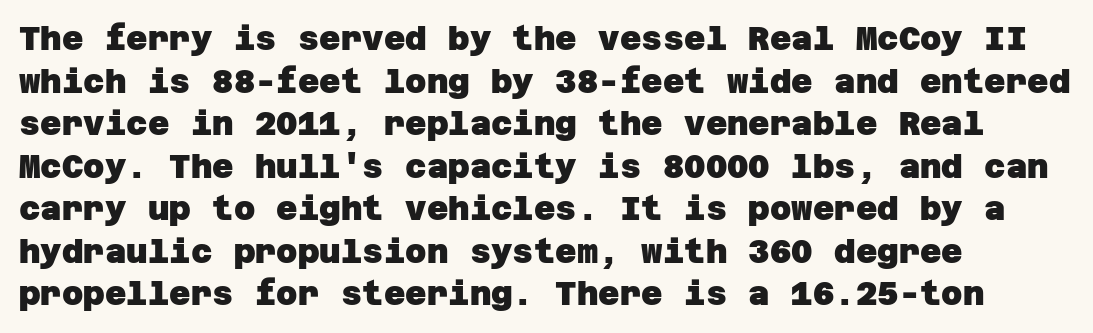
The image shows 33 px heavy sans-serif type; set left-aligned, normal line spacing (1.29x), normal letter spacing, not underlined; low stroke contrast and a large x-height.
